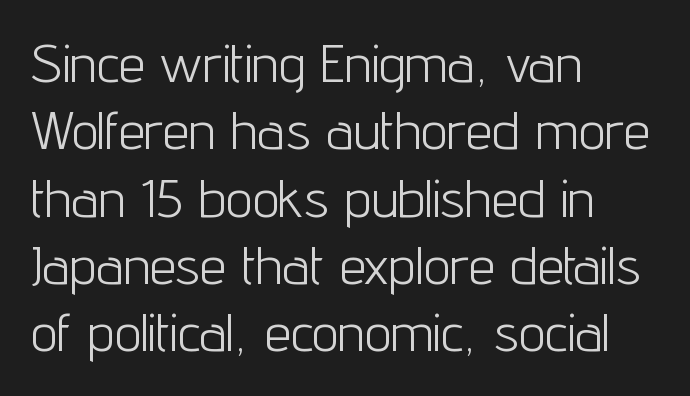
Q: Is the text bold? A: No.
Q: Is the text italic (slanted)? A: No, it is upright.
Q: Is the typeface a serif or a sans-serif typeface? A: Sans-serif.
Q: Is the text underlined? A: No.
Q: How is the paragraph aligned? A: Left-aligned.
Q: Is the spacing between letters normal or unusually wide? A: Normal.
Q: Is the spacing between lines tight, normal or loose? A: Normal.
Q: Width (condensed, normal, or wide)? A: Condensed.
Q: Stroke contrast? A: Low.
Q: x-height? A: Medium.
Q: Monospaced? A: No.
